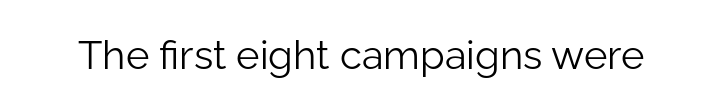
The image shows 40 px light sans-serif type, upright; set normal letter spacing, not underlined; low stroke contrast and a medium x-height.
